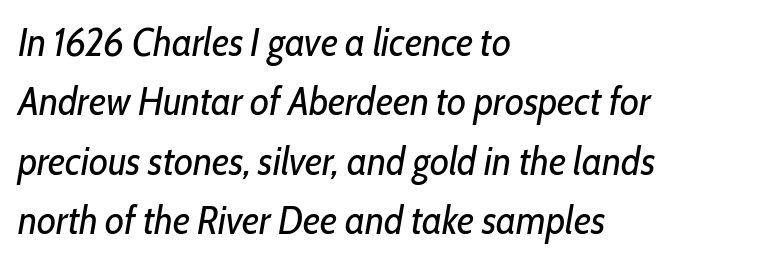
Italic: yes, the glyphs are oblique. Just letters on the line, the space beneath them empty. Honestly, the letter spacing is just normal — you wouldn't notice it. Casual observation: everything's shoved over to the left. The leading is moderate, giving the passage an even texture. Varying glyph widths throughout — classic text-font behaviour.
